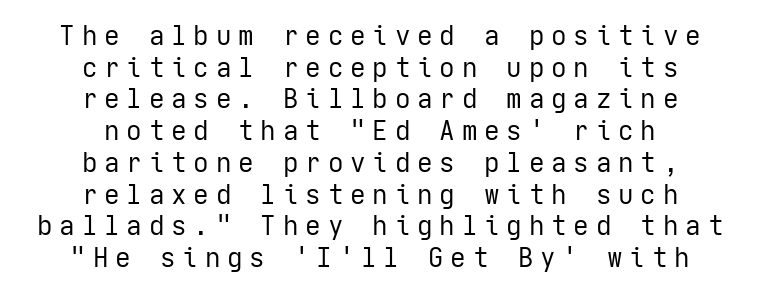
The image shows 26 px text type, upright; set centered, line spacing 1.22x, unusually wide letter spacing (+0.26 em), not underlined.
